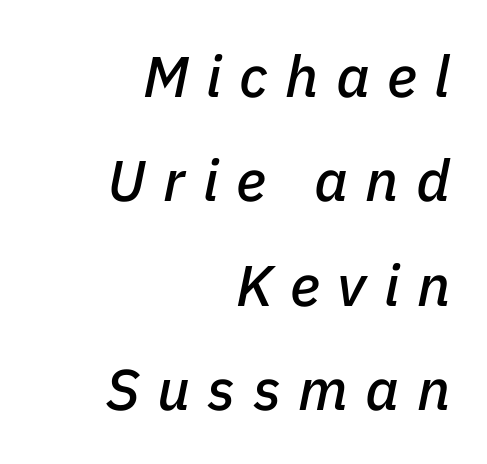
{"italic": "yes", "lean": "right", "slant_degrees": 11, "width": "normal", "stroke_contrast": "low", "x_height": "medium", "monospaced": "no", "underline": "no", "align": "right", "line_spacing_ratio": 1.8, "letter_spacing": "wide", "letter_spacing_em": 0.3, "glyph_px": 58}
